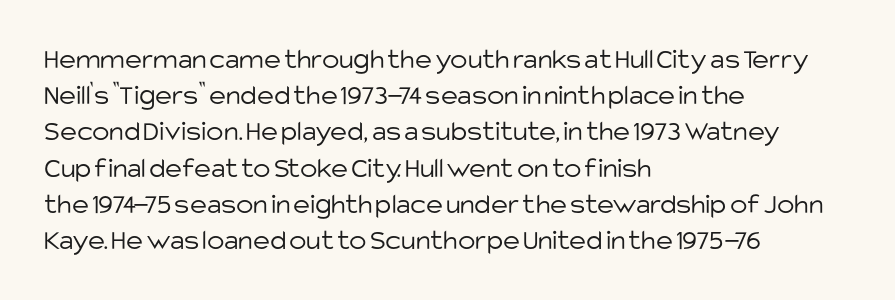
{"serif": "no", "italic": "no", "bold": "no", "weight": "light", "width": "normal", "stroke_contrast": "low", "x_height": "large", "monospaced": "no", "underline": "no", "align": "left", "line_spacing": "normal", "line_spacing_ratio": 1.25, "letter_spacing": "normal", "letter_spacing_em": 0.0, "glyph_px": 29}
